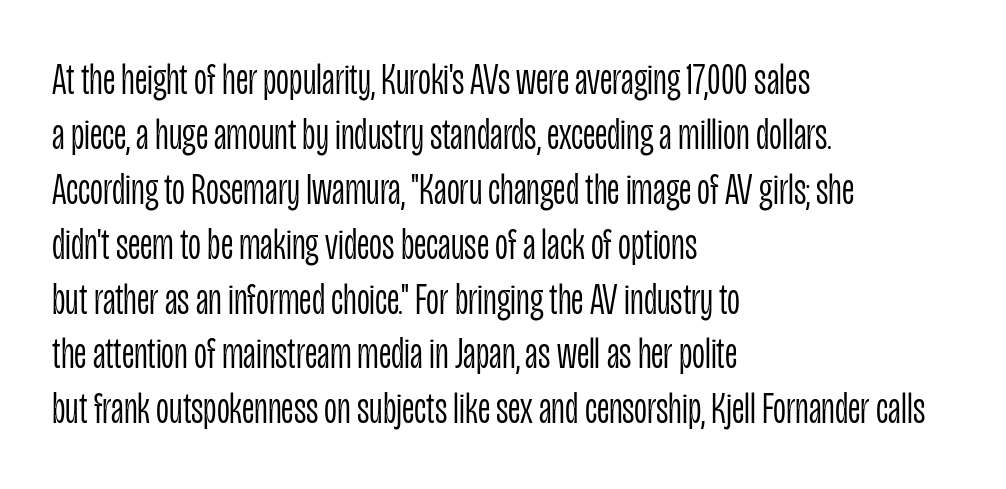
The image shows 45 px light, condensed sans-serif type, upright; set left-aligned, line spacing 1.22x, normal letter spacing, not underlined; low stroke contrast and a large x-height.
